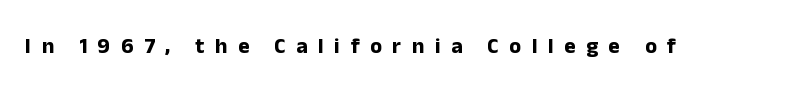
The image shows 22 px bold type, upright; set unusually wide letter spacing (+0.48 em), not underlined.
